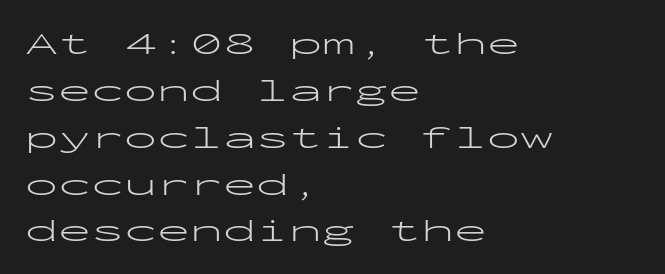
{"serif": "no", "italic": "no", "bold": "no", "weight": "light", "width": "wide", "stroke_contrast": "low", "x_height": "medium", "monospaced": "yes", "underline": "no", "align": "left", "line_spacing": "normal", "line_spacing_ratio": 1.42, "letter_spacing": "normal", "letter_spacing_em": 0.0, "glyph_px": 33}
